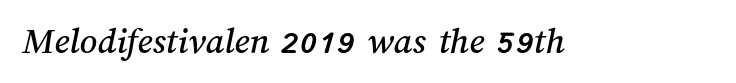
Q: Is the text underlined? A: No.
Q: Is the spacing between letters normal or unusually wide? A: Normal.
Q: Width (condensed, normal, or wide)? A: Normal.
Q: Stroke contrast? A: Medium.
Q: x-height? A: Medium.
Q: Monospaced? A: No.
